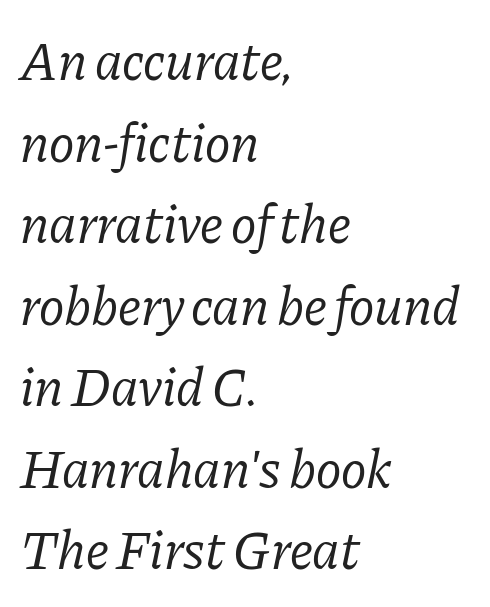
The text was rendered using a seriffed face with decorative stroke endings. These lines sit exactly where default settings would place them. Nobody touched the tracking dial on this one. The font's italic variant was chosen for this text. Spacing verdict: proportional, widths tailored to each character. Visually the block forms a straight wall on the left and a jagged coastline on the right.
